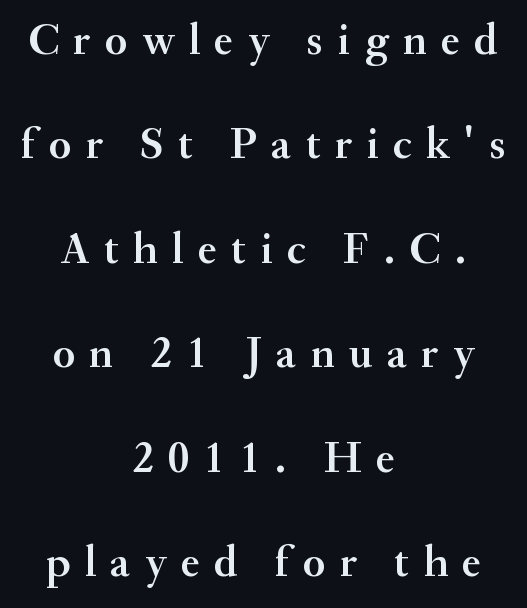
The image shows 45 px serif type, upright; set centered, loose line spacing (2.32x), unusually wide letter spacing (+0.32 em), not underlined; medium stroke contrast and a small x-height.
